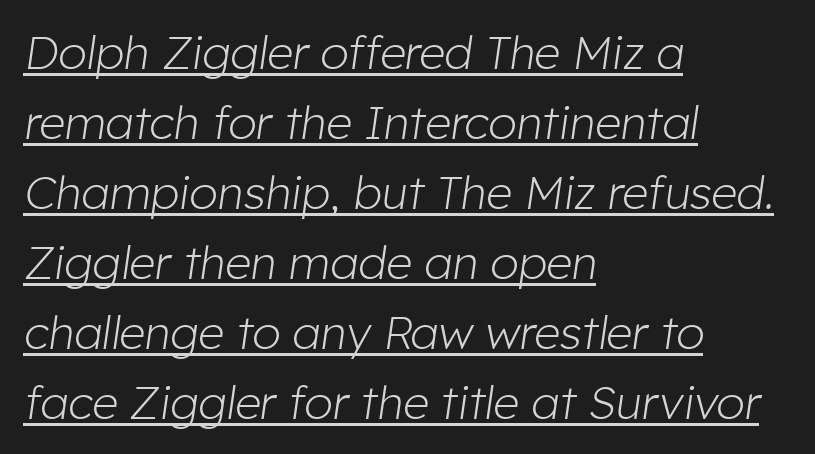
You could not count columns in this text — the font is proportionally spaced. Vertically, the passage feels balanced, rows spaced as you'd expect. The specimen includes a rule beneath the text block's lines. In terms of letterspacing, this is plain default setting. A student would call this left alignment; a typographer would say flush left, rag right. The axis of the letterforms is tilted away from vertical.
